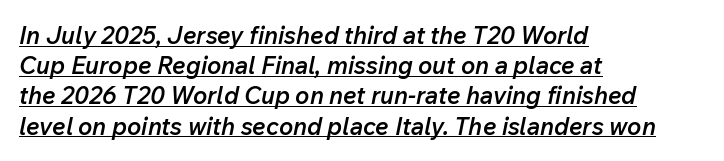
Q: Is the text bold? A: Semi-bold.
Q: Is the text italic (slanted)? A: Yes, it leans right by about 12 degrees.
Q: Is the text underlined? A: Yes.
Q: How is the paragraph aligned? A: Left-aligned.
Q: Is the spacing between letters normal or unusually wide? A: Normal.
Q: Is the spacing between lines tight, normal or loose? A: Normal.
